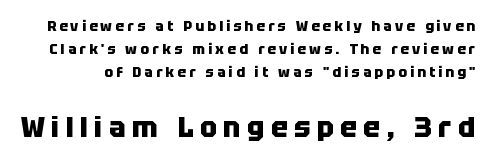
The image shows 28 px heavy sans-serif type, upright; set normal line spacing (1.66x), unusually wide letter spacing (+0.23 em), not underlined; the second (bottom) block is 2.0x larger; low stroke contrast and a large x-height.
